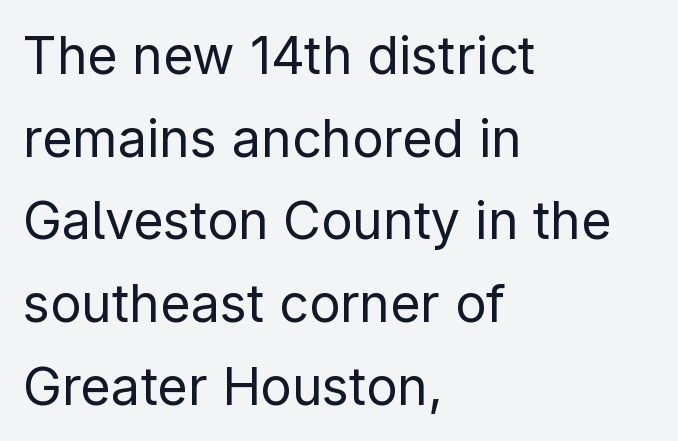
{"serif": "no", "italic": "no", "bold": "no", "weight": "regular", "width": "normal", "stroke_contrast": "low", "x_height": "medium", "monospaced": "no", "underline": "no", "align": "left", "line_spacing": "normal", "line_spacing_ratio": 1.59, "letter_spacing": "normal", "letter_spacing_em": 0.0, "glyph_px": 52}
